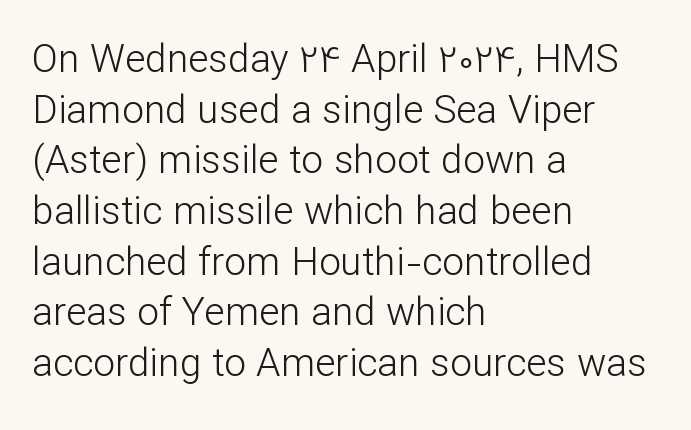
Q: Is the text bold? A: No.
Q: Is the text italic (slanted)? A: No, it is upright.
Q: Is the typeface a serif or a sans-serif typeface? A: Sans-serif.
Q: Is the text underlined? A: No.
Q: How is the paragraph aligned? A: Left-aligned.
Q: Is the spacing between letters normal or unusually wide? A: Normal.
Q: Is the spacing between lines tight, normal or loose? A: Normal.
Q: Width (condensed, normal, or wide)? A: Normal.
Q: Stroke contrast? A: Low.
Q: x-height? A: Medium.
Q: Monospaced? A: No.
